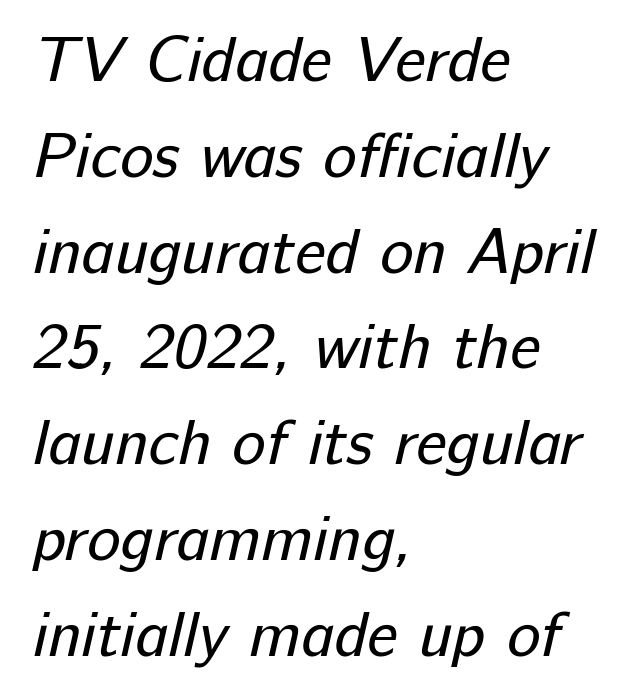
Ink coverage per letter is moderate at most. In terms of leading, this rendering sits right in the middle. You could call the tracking neutral — neither tight nor loose. Proportional: the letters do not fall into vertical columns. The designer went with a sans here, leaving each stem footless. The strip under each line holds only bare page.
